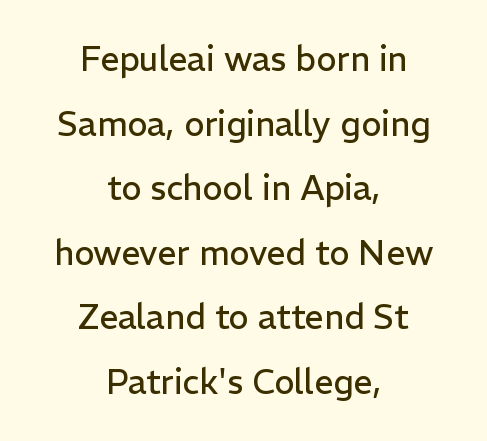
{"serif": "no", "italic": "no", "bold": "no", "weight": "regular", "width": "normal", "stroke_contrast": "low", "x_height": "medium", "monospaced": "no", "underline": "no", "align": "center", "line_spacing": "loose", "line_spacing_ratio": 1.9, "letter_spacing": "normal", "letter_spacing_em": 0.0, "glyph_px": 34}
